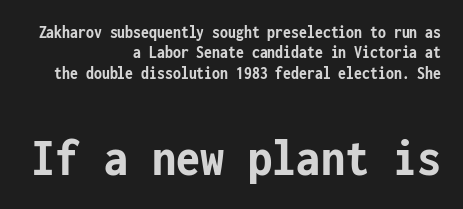
{"serif": "no", "italic": "no", "bold": "yes", "weight": "semibold", "width": "condensed", "stroke_contrast": "low", "x_height": "medium", "monospaced": "yes", "underline": "no", "align": "right", "line_spacing": "tight", "line_spacing_ratio": 1.13, "letter_spacing": "normal", "letter_spacing_em": 0.0, "larger_block": "second", "size_ratio": 3.06, "glyph_px": 55}
